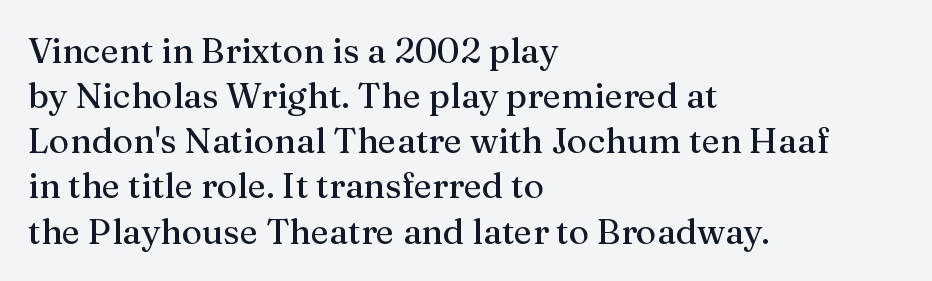
The image shows 35 px serif type, upright; set left-aligned, normal line spacing (1.29x), normal letter spacing, not underlined; medium stroke contrast and a medium x-height.
